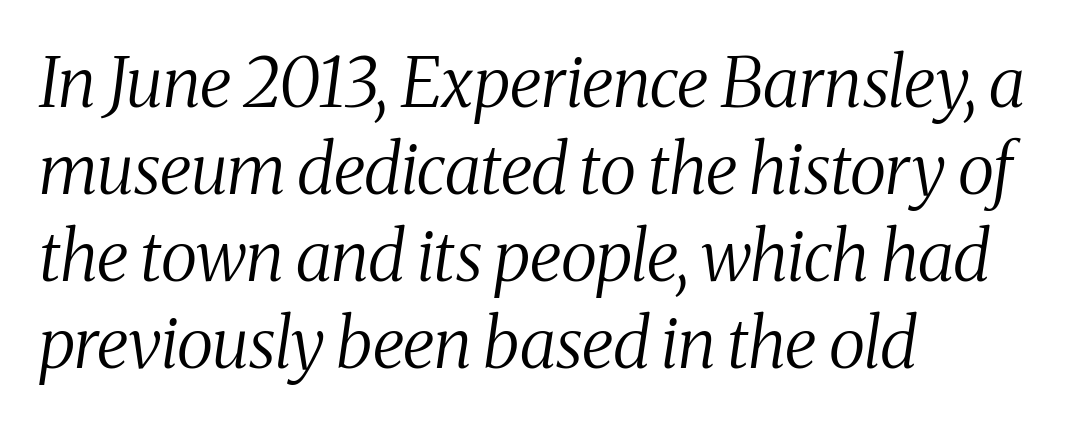
{"serif": "yes", "italic": "yes", "lean": "right", "slant_degrees": 8, "bold": "no", "weight": "regular", "width": "condensed", "stroke_contrast": "medium", "x_height": "medium", "monospaced": "no", "underline": "no", "align": "left", "line_spacing": "normal", "line_spacing_ratio": 1.26, "letter_spacing": "normal", "letter_spacing_em": 0.0, "glyph_px": 69}
